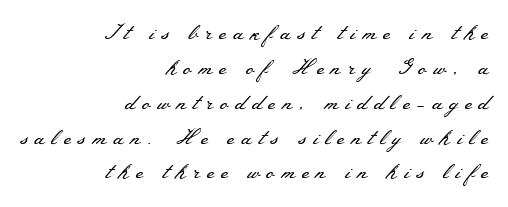
{"bold": "no", "underline": "no", "align": "right", "line_spacing": "normal", "line_spacing_ratio": 1.66, "letter_spacing": "wide", "letter_spacing_em": 0.31, "glyph_px": 21}
